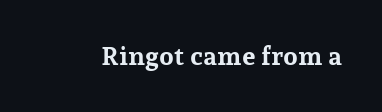
Only glyphs here, with clear space below each row. Rendered with straight, roman letterforms. The glyphs have the mass of a bold cut. Observe the ordinary spacing: letters are neighbours, not strangers.
